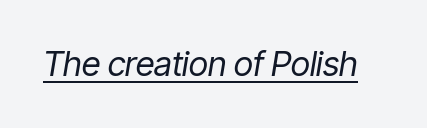
Q: Is the text bold? A: No.
Q: Is the text italic (slanted)? A: Yes, it leans right by about 9 degrees.
Q: Is the text underlined? A: Yes.
Q: Is the spacing between letters normal or unusually wide? A: Normal.
Q: Width (condensed, normal, or wide)? A: Condensed.
Q: Stroke contrast? A: Low.
Q: x-height? A: Medium.
Q: Monospaced? A: No.
